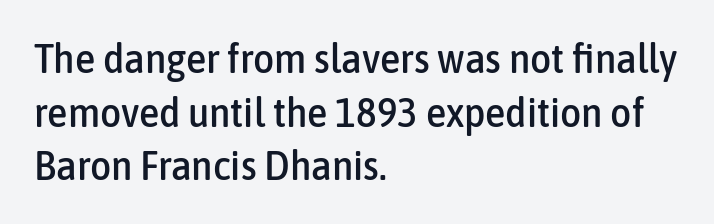
The image shows 41 px condensed sans-serif type, upright; set left-aligned, normal line spacing (1.31x), normal letter spacing, not underlined; low stroke contrast and a medium x-height.
